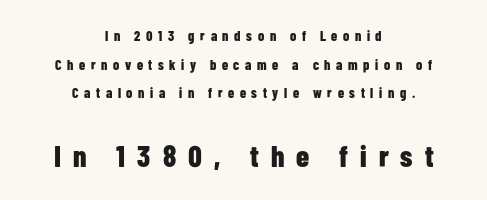
Q: Is the text bold? A: Yes.
Q: Is the text italic (slanted)? A: No, it is upright.
Q: Is the typeface a serif or a sans-serif typeface? A: Sans-serif.
Q: Is the text underlined? A: No.
Q: How is the paragraph aligned? A: Centered.
Q: Is the spacing between letters normal or unusually wide? A: Unusually wide.
Q: Is the spacing between lines tight, normal or loose? A: Loose.
Q: Which block of text is set in a larger size, the first (top) or the second (bottom)? A: The second (bottom) one.
Q: Width (condensed, normal, or wide)? A: Condensed.
Q: Stroke contrast? A: Low.
Q: x-height? A: Medium.
Q: Monospaced? A: No.
